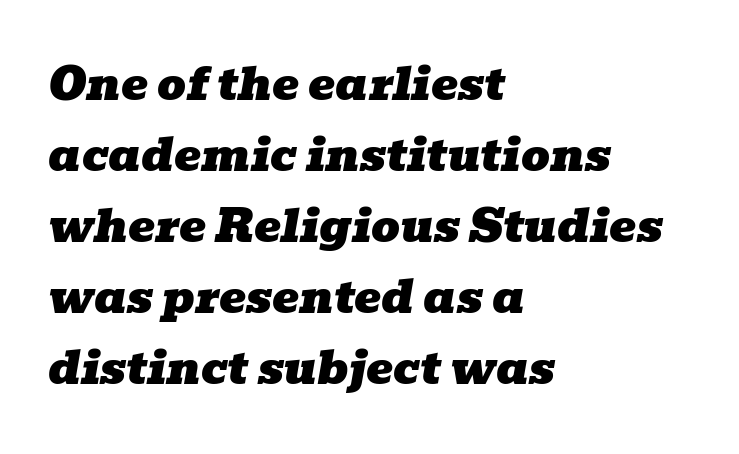
Q: Is the text italic (slanted)? A: Yes, it leans right by about 10 degrees.
Q: Is the typeface a serif or a sans-serif typeface? A: Serif.
Q: Is the text underlined? A: No.
Q: How is the paragraph aligned? A: Left-aligned.
Q: Is the spacing between letters normal or unusually wide? A: Normal.
Q: Is the spacing between lines tight, normal or loose? A: Normal.
Q: Width (condensed, normal, or wide)? A: Wide.
Q: Stroke contrast? A: Low.
Q: x-height? A: Medium.
Q: Monospaced? A: No.
